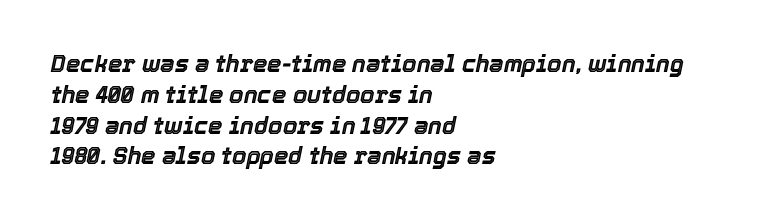
Clear beneath every line of the passage. The axis of the letterforms is tilted away from vertical. The leading is moderate, giving the passage an even texture. Left-aligned paragraph, ragged on the right. Here the glyphs are tracked normally, forming tight word shapes.
